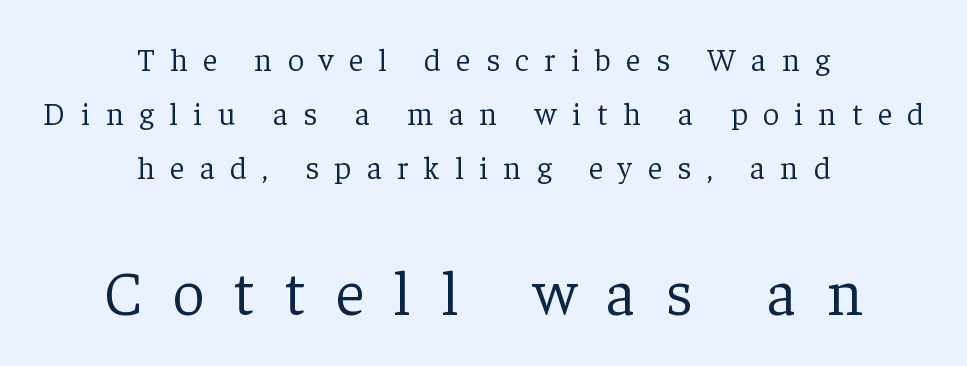
The font is comparable to plain body text, perhaps lighter. The lines sit at an ordinary, default distance from one another. Substantial extra tracking has been applied to these lines. When letters stand straight like this, we call the style roman or upright.
